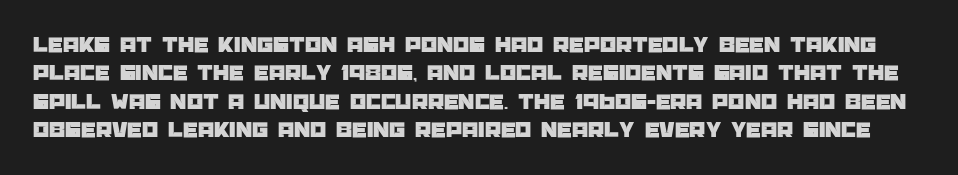
The image shows 23 px text type, upright; set line spacing 1.23x, normal letter spacing, not underlined.
